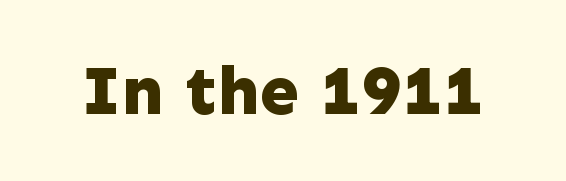
{"serif": "no", "italic": "no", "bold": "yes", "weight": "bold", "width": "normal", "stroke_contrast": "low", "x_height": "medium", "monospaced": "no", "underline": "no", "letter_spacing": "normal", "letter_spacing_em": 0.0, "glyph_px": 70}
